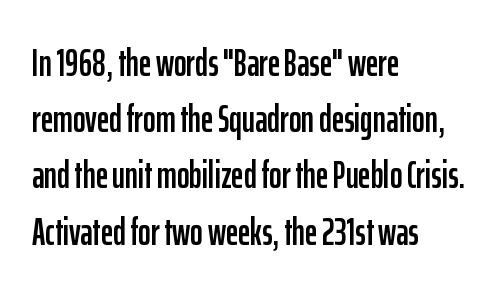
{"serif": "no", "italic": "no", "width": "condensed", "stroke_contrast": "low", "x_height": "medium", "monospaced": "no", "underline": "no", "align": "left", "line_spacing": "normal", "line_spacing_ratio": 1.48, "letter_spacing": "normal", "letter_spacing_em": 0.0, "glyph_px": 38}
